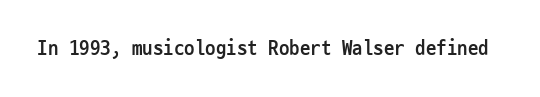
The letterforms sit shoulder to shoulder at normal distance. These lines were composed using upright roman letters. Check the space under the baseline: it is left empty. The sample has been set heavy, in full bold.
